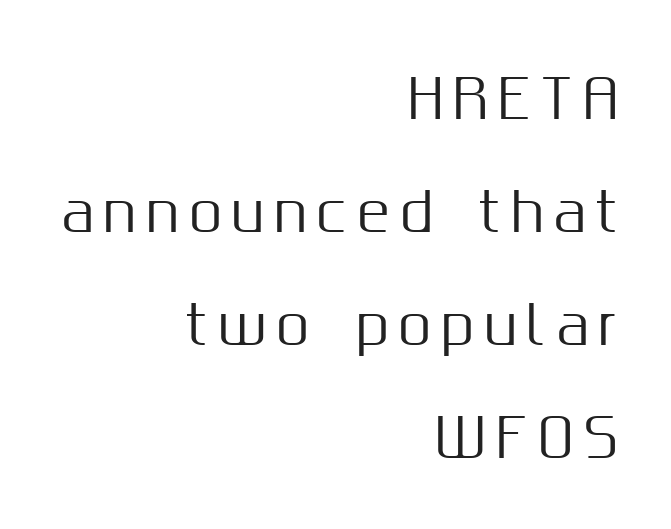
{"serif": "no", "italic": "no", "width": "normal", "stroke_contrast": "medium", "x_height": "medium", "monospaced": "no", "underline": "no", "align": "right", "line_spacing": "loose", "line_spacing_ratio": 2.13, "letter_spacing": "wide", "letter_spacing_em": 0.2, "glyph_px": 53}
